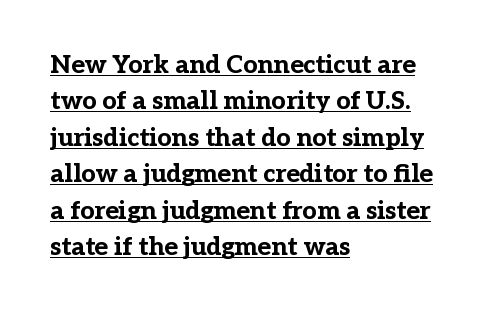
{"italic": "no", "bold": "yes", "underline": "yes", "align": "left", "line_spacing": "normal", "line_spacing_ratio": 1.46, "letter_spacing": "normal", "letter_spacing_em": 0.0, "glyph_px": 25}
